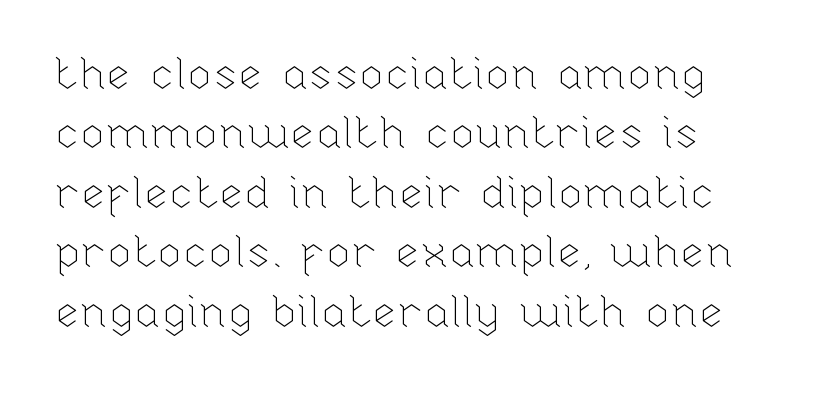
The image shows 45 px thin type, upright; set left-aligned, normal line spacing (1.32x), normal letter spacing, not underlined; low stroke contrast and a medium x-height.
